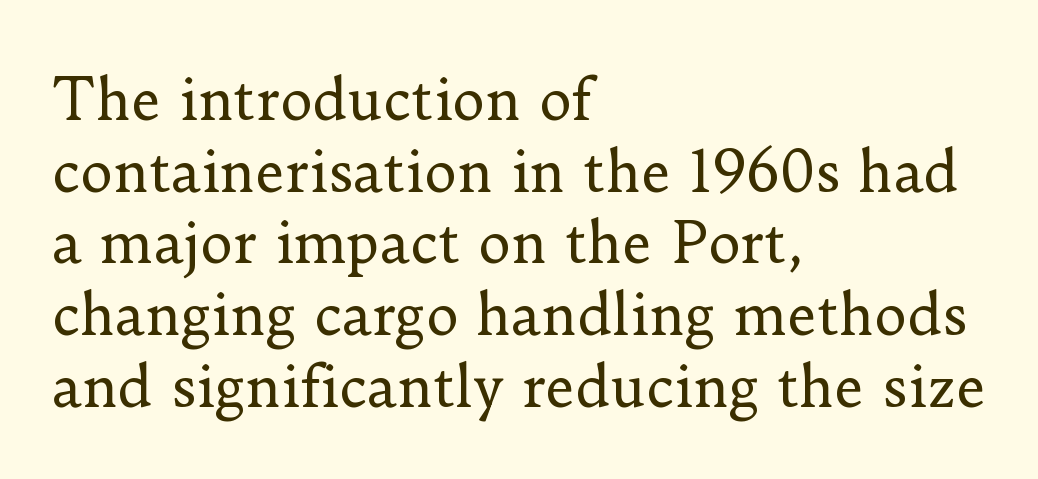
Anything drawn beneath the words? Only blank space. Horizontal alignment here is leftward, the default for most running prose. The type sits square on the baseline with zero lean. You can tell from the footed stems that serif type was used. Observe the ordinary spacing: letters are neighbours, not strangers. Successive baselines arrive at the customary interval.
